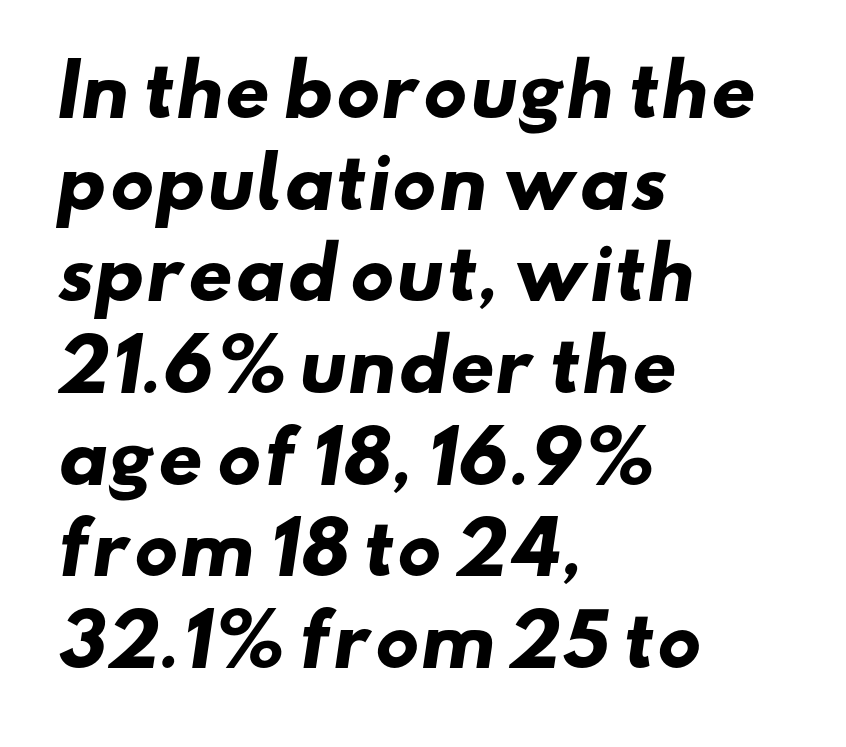
Honestly, there is no underline to notice here at all. Each line starts at the same left margin while the right side varies. A typesetter would call this zero additional tracking. Leading: standard. This sample has the flowing, uneven cadence of proportional lettering. I'd describe the lettering as bold — thick and assertive.
